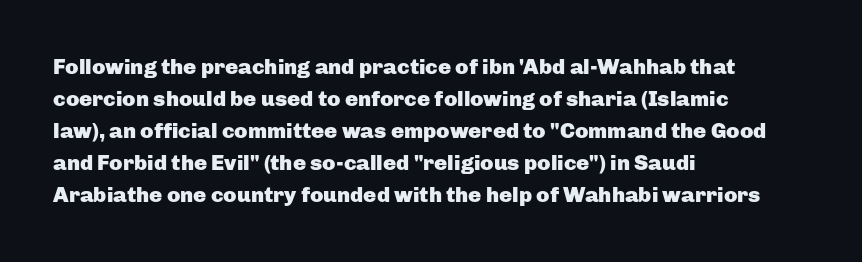
These lines were composed using upright roman letters. Bare-footed words on every line. The vertical gap from one line to the next is medium. Leftover space on each line is placed entirely after the last word. The line texture is even and compact thanks to regular tracking.
